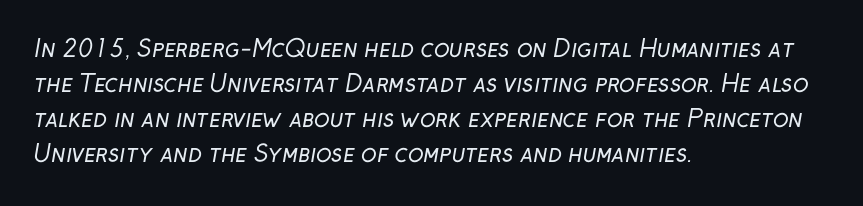
Q: Is the text bold? A: No.
Q: Is the text underlined? A: No.
Q: How is the paragraph aligned? A: Left-aligned.
Q: Is the spacing between letters normal or unusually wide? A: Normal.
Q: Is the spacing between lines tight, normal or loose? A: Normal.
